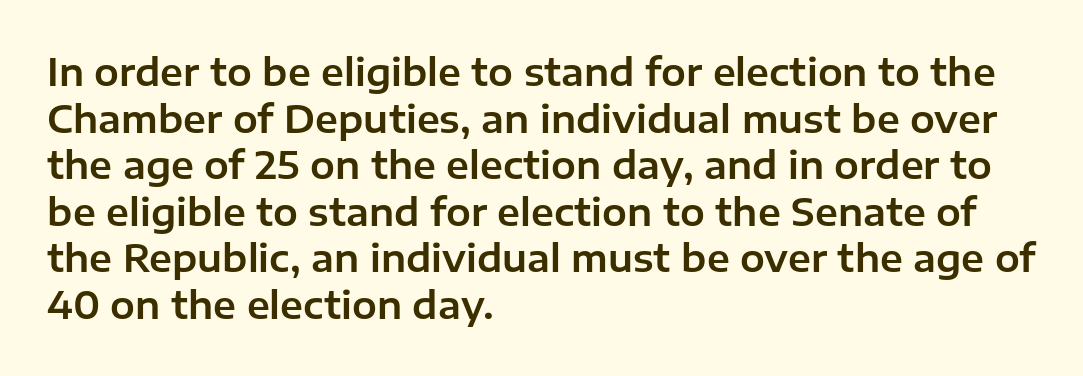
{"serif": "no", "italic": "no", "width": "normal", "stroke_contrast": "low", "x_height": "medium", "monospaced": "no", "underline": "no", "align": "left", "line_spacing": "normal", "line_spacing_ratio": 1.26, "letter_spacing": "normal", "letter_spacing_em": 0.0, "glyph_px": 37}
